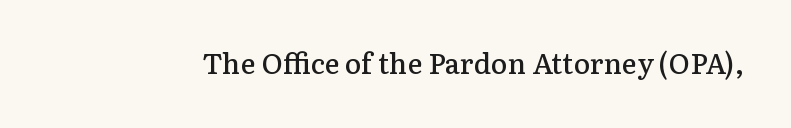
Q: Is the text bold? A: Semi-bold.
Q: Is the text italic (slanted)? A: No, it is upright.
Q: Is the typeface a serif or a sans-serif typeface? A: Serif.
Q: Is the text underlined? A: No.
Q: Is the spacing between letters normal or unusually wide? A: Normal.
Q: Width (condensed, normal, or wide)? A: Normal.
Q: Stroke contrast? A: Low.
Q: x-height? A: Medium.
Q: Monospaced? A: No.
